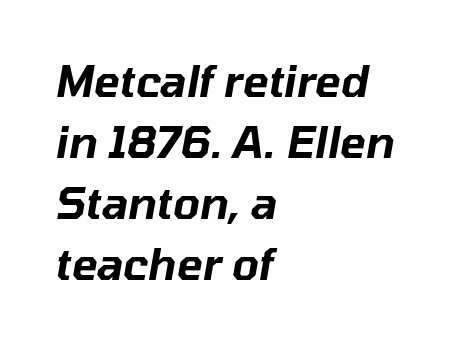
Each line starts at the same left margin while the right side varies. Honestly, the row spacing looks completely unremarkable. If you drew a line through each stem, it would be angled. The rendering uses natural spacing where letterforms have individual widths. The passage shown has conventional tracking throughout. Underlining? Definitely not there.
